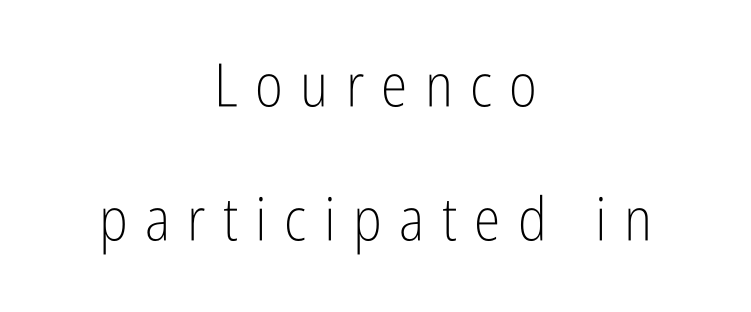
Q: Is the text bold? A: No.
Q: Is the text italic (slanted)? A: No, it is upright.
Q: Is the typeface a serif or a sans-serif typeface? A: Sans-serif.
Q: Is the text underlined? A: No.
Q: How is the paragraph aligned? A: Centered.
Q: Is the spacing between letters normal or unusually wide? A: Unusually wide.
Q: Is the spacing between lines tight, normal or loose? A: Loose.
Q: Width (condensed, normal, or wide)? A: Condensed.
Q: Stroke contrast? A: Low.
Q: x-height? A: Medium.
Q: Monospaced? A: No.
